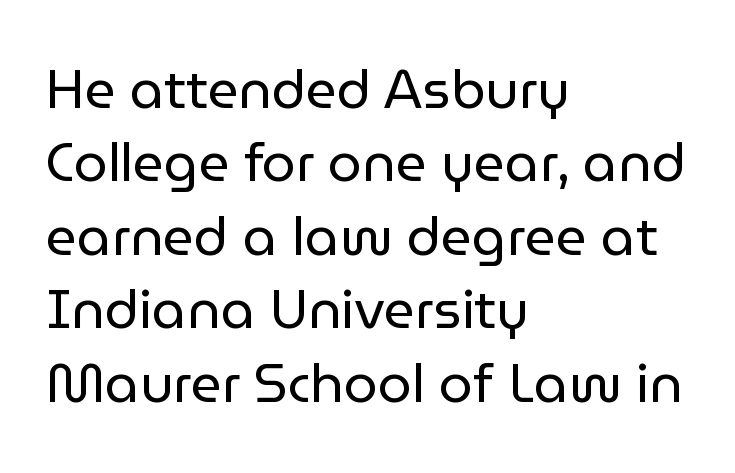
The image shows 54 px regular-weight sans-serif type, upright; set left-aligned, normal line spacing (1.36x), normal letter spacing, not underlined; low stroke contrast and a medium x-height.
